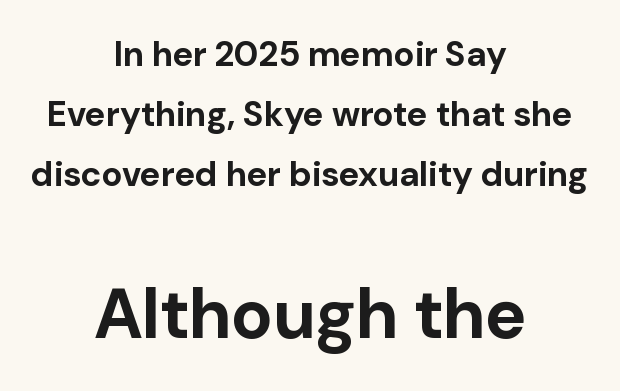
{"serif": "no", "italic": "no", "bold": "yes", "weight": "bold", "width": "normal", "stroke_contrast": "low", "x_height": "medium", "monospaced": "no", "underline": "no", "align": "center", "line_spacing_ratio": 1.72, "letter_spacing": "normal", "letter_spacing_em": 0.0, "larger_block": "second", "size_ratio": 2.0, "glyph_px": 70}
